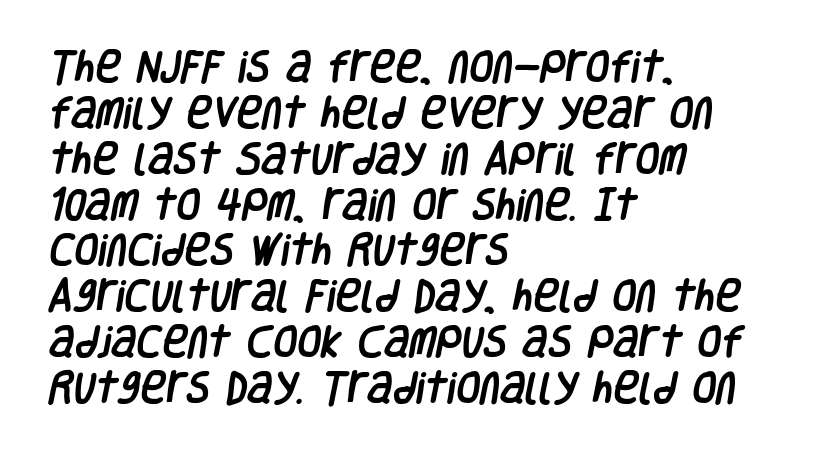
The image shows 35 px condensed sans-serif type; set left-aligned, normal line spacing (1.31x), normal letter spacing, not underlined; low stroke contrast and a large x-height.
